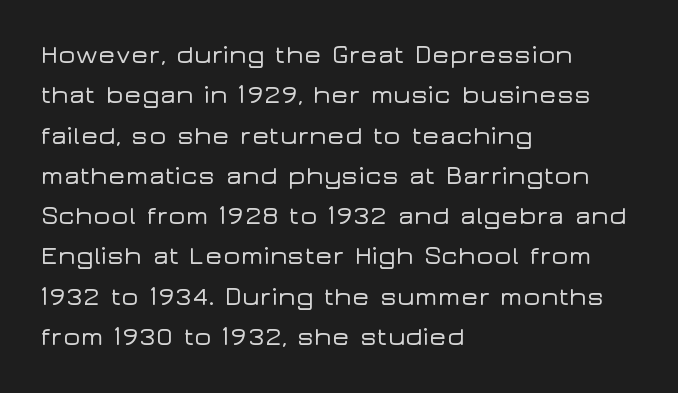
This rendering uses left alignment, leaving the right contour irregular. The vertical gap from one line to the next is medium. The space beneath each line is pristine and unruled. Does extra space separate the letters? No, they use regular spacing. Every character sits straight up, as roman type does.
